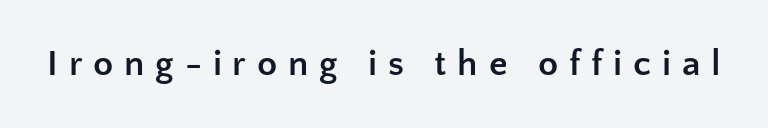
{"serif": "no", "italic": "no", "bold": "yes", "weight": "semibold", "width": "normal", "stroke_contrast": "low", "x_height": "medium", "monospaced": "no", "underline": "no", "letter_spacing": "wide", "letter_spacing_em": 0.29, "glyph_px": 37}
